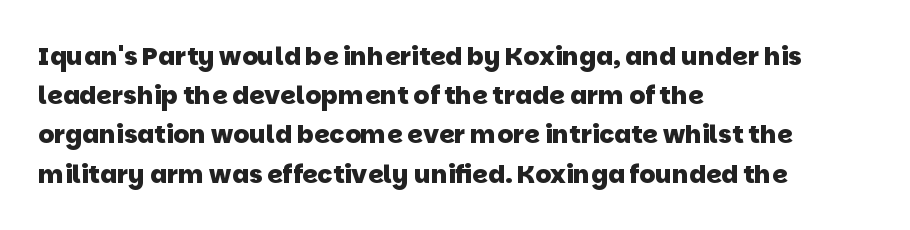
Q: Is the text bold? A: Yes.
Q: Is the text underlined? A: No.
Q: How is the paragraph aligned? A: Left-aligned.
Q: Is the spacing between letters normal or unusually wide? A: Normal.
Q: Is the spacing between lines tight, normal or loose? A: Normal.
